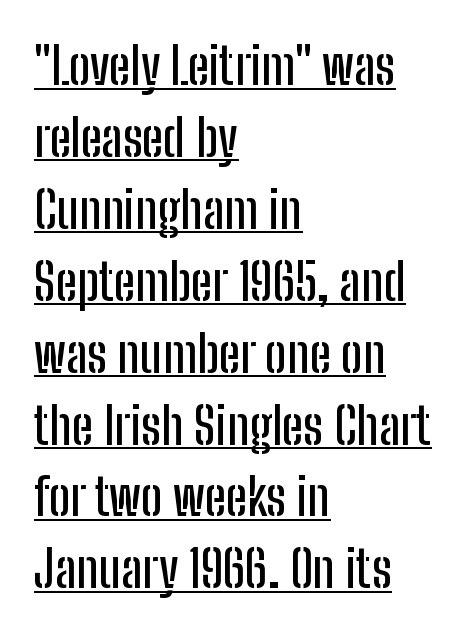
Q: Is the text italic (slanted)? A: No, it is upright.
Q: Is the typeface a serif or a sans-serif typeface? A: Sans-serif.
Q: Is the text underlined? A: Yes.
Q: How is the paragraph aligned? A: Left-aligned.
Q: Is the spacing between letters normal or unusually wide? A: Normal.
Q: Is the spacing between lines tight, normal or loose? A: Normal.
Q: Width (condensed, normal, or wide)? A: Condensed.
Q: Stroke contrast? A: Low.
Q: x-height? A: Medium.
Q: Monospaced? A: No.
